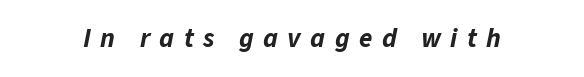
{"italic": "yes", "lean": "right", "slant_degrees": 11, "bold": "yes", "underline": "no", "letter_spacing": "wide", "letter_spacing_em": 0.35, "glyph_px": 27}
